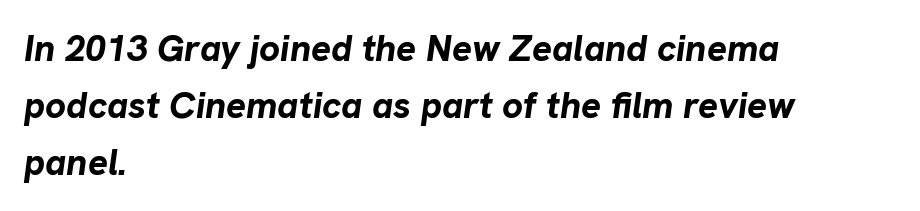
Q: Is the text bold? A: Yes.
Q: Is the text italic (slanted)? A: Yes, it leans right by about 8 degrees.
Q: Is the text underlined? A: No.
Q: How is the paragraph aligned? A: Left-aligned.
Q: Is the spacing between letters normal or unusually wide? A: Normal.
Q: Is the spacing between lines tight, normal or loose? A: Normal.
Q: Width (condensed, normal, or wide)? A: Normal.
Q: Stroke contrast? A: Low.
Q: x-height? A: Medium.
Q: Monospaced? A: No.
